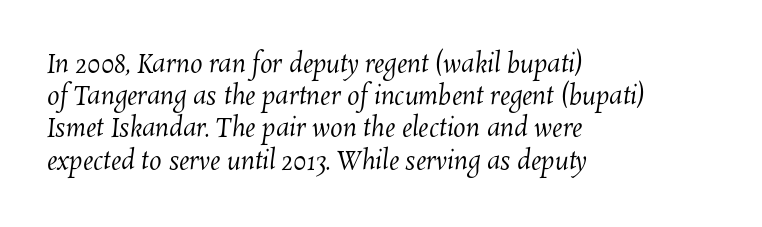
Vertical stems look standard width or narrower in stroke. Plain, unruled lines of type. How would I describe the line gaps? Plain and ordinary. The ragged edge is on the right, which tells us the setting is flush left. The letterforms sit shoulder to shoulder at normal distance.
